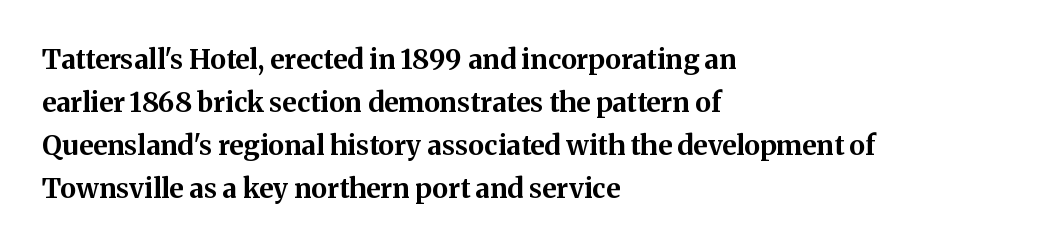
The image shows 27 px bold type, upright; set left-aligned, normal line spacing (1.59x), normal letter spacing, not underlined.
